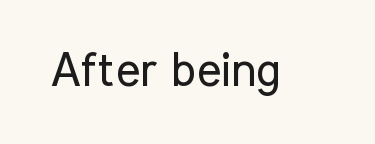
{"serif": "no", "italic": "no", "bold": "no", "weight": "regular", "width": "condensed", "stroke_contrast": "low", "x_height": "medium", "monospaced": "no", "underline": "no", "letter_spacing": "normal", "letter_spacing_em": 0.0, "glyph_px": 47}
